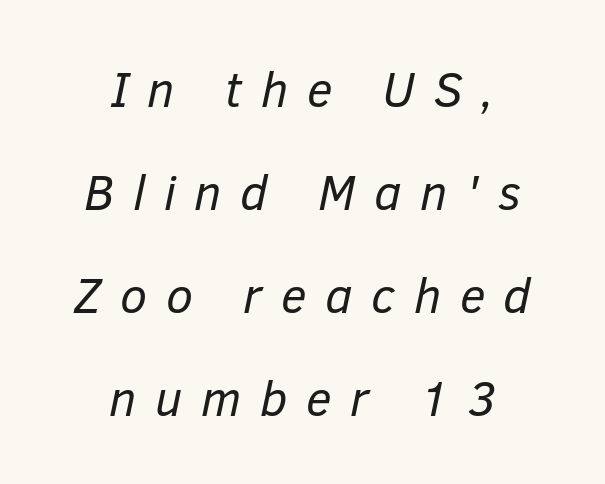
{"italic": "yes", "lean": "right", "slant_degrees": 12, "bold": "no", "weight": "regular", "width": "normal", "stroke_contrast": "low", "x_height": "medium", "monospaced": "no", "underline": "no", "align": "center", "line_spacing": "loose", "line_spacing_ratio": 2.1, "letter_spacing": "wide", "letter_spacing_em": 0.38, "glyph_px": 49}
